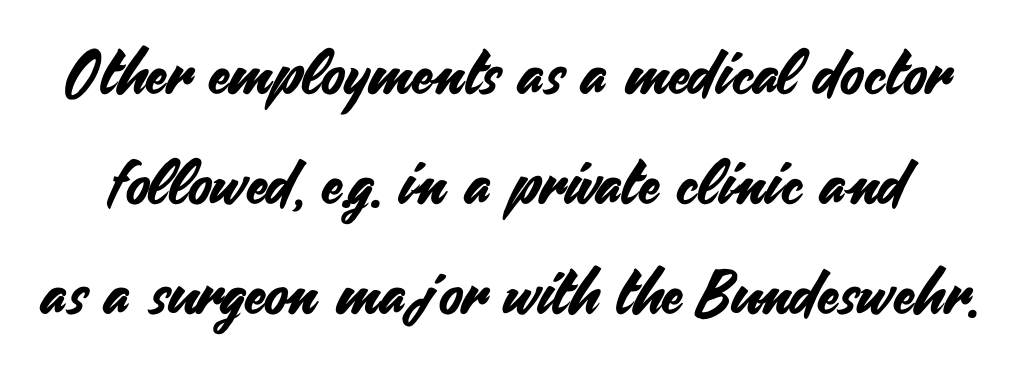
{"serif": "no", "width": "normal", "stroke_contrast": "medium", "x_height": "small", "monospaced": "no", "underline": "no", "line_spacing_ratio": 1.8, "letter_spacing": "normal", "letter_spacing_em": 0.0, "glyph_px": 61}
